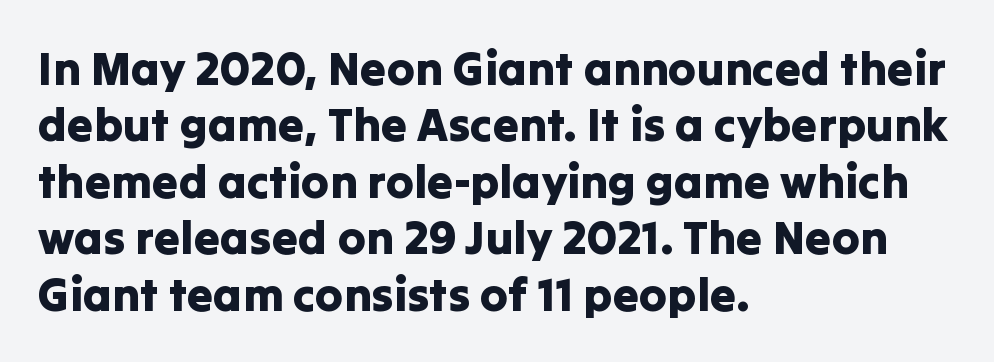
Q: Is the text italic (slanted)? A: No, it is upright.
Q: Is the typeface a serif or a sans-serif typeface? A: Sans-serif.
Q: Is the text underlined? A: No.
Q: How is the paragraph aligned? A: Left-aligned.
Q: Is the spacing between letters normal or unusually wide? A: Normal.
Q: Width (condensed, normal, or wide)? A: Normal.
Q: Stroke contrast? A: Low.
Q: x-height? A: Medium.
Q: Monospaced? A: No.
